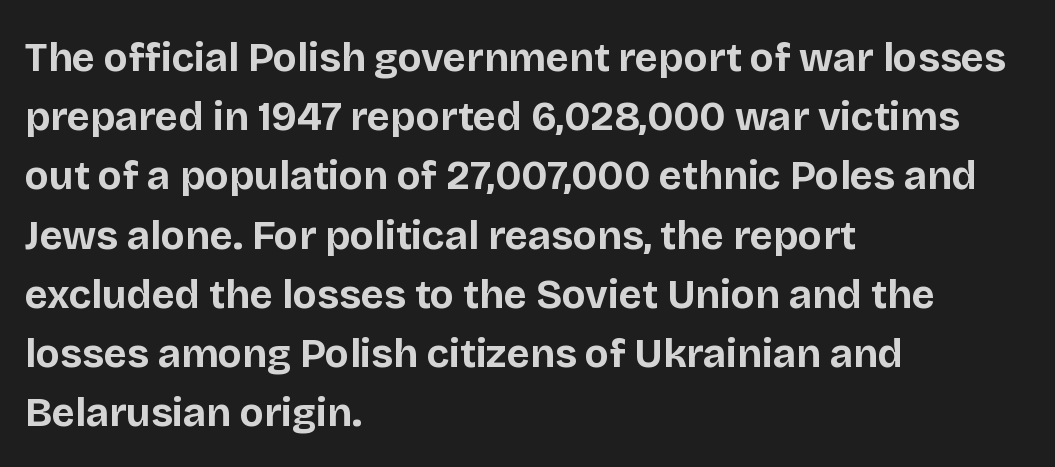
The image shows 40 px bold sans-serif type, upright; set left-aligned, normal line spacing (1.48x), normal letter spacing, not underlined; low stroke contrast and a large x-height.
